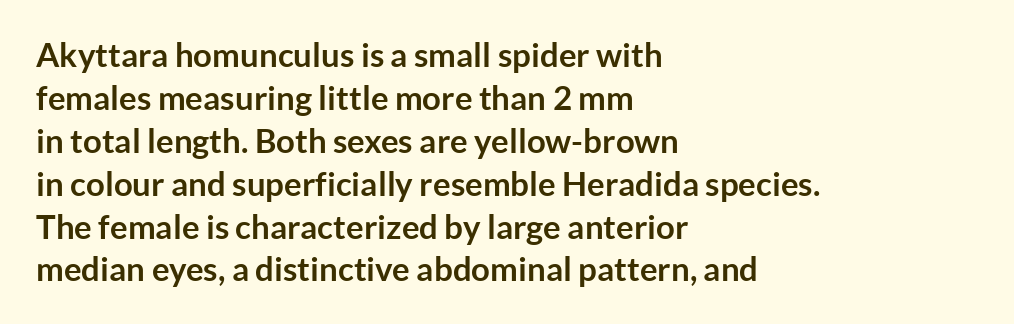
Q: Is the text bold? A: Yes.
Q: Is the text italic (slanted)? A: No, it is upright.
Q: Is the typeface a serif or a sans-serif typeface? A: Sans-serif.
Q: Is the text underlined? A: No.
Q: How is the paragraph aligned? A: Left-aligned.
Q: Is the spacing between letters normal or unusually wide? A: Normal.
Q: Is the spacing between lines tight, normal or loose? A: Normal.
Q: Width (condensed, normal, or wide)? A: Normal.
Q: Stroke contrast? A: Low.
Q: x-height? A: Medium.
Q: Monospaced? A: No.
